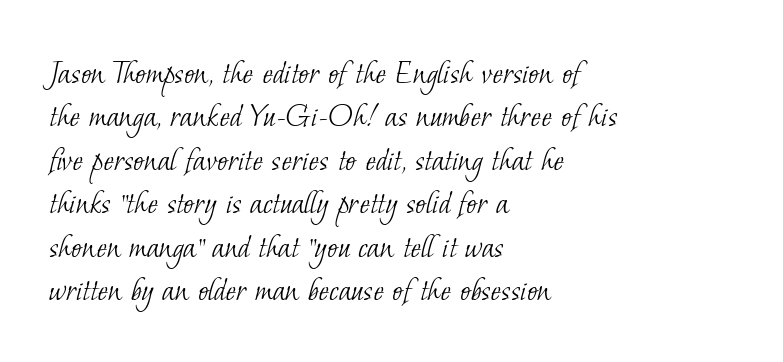
Visually the block forms a straight wall on the left and a jagged coastline on the right. Underlining? Definitely not there. The letters advance in unequal steps, a hallmark of proportional type. Caption: face not bold, strokes unweighted.
